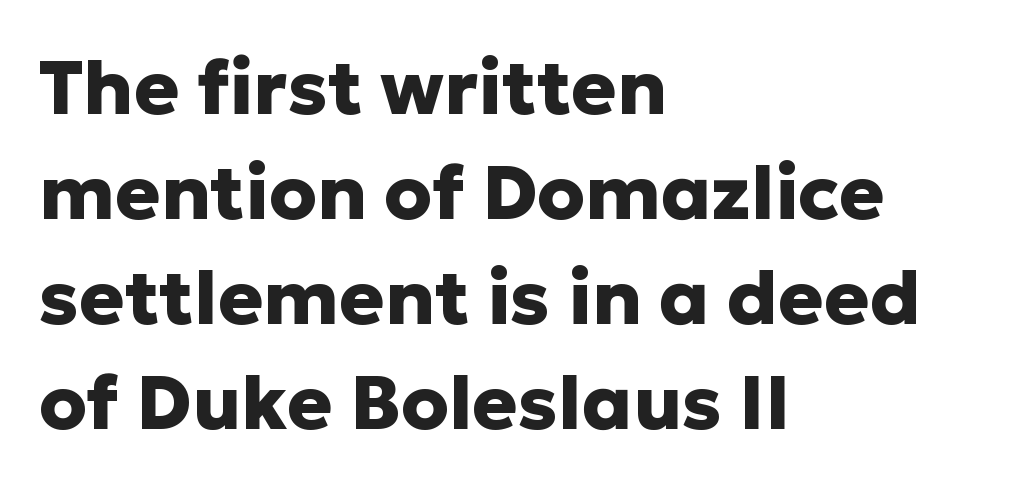
{"serif": "no", "italic": "no", "bold": "yes", "weight": "heavy", "width": "normal", "stroke_contrast": "low", "x_height": "medium", "monospaced": "no", "underline": "no", "align": "left", "line_spacing": "normal", "line_spacing_ratio": 1.38, "letter_spacing": "normal", "letter_spacing_em": 0.0, "glyph_px": 76}
